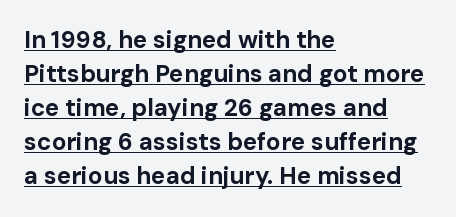
The image shows 24 px bold type, upright; set left-aligned, normal line spacing (1.42x), normal letter spacing, underlined.
